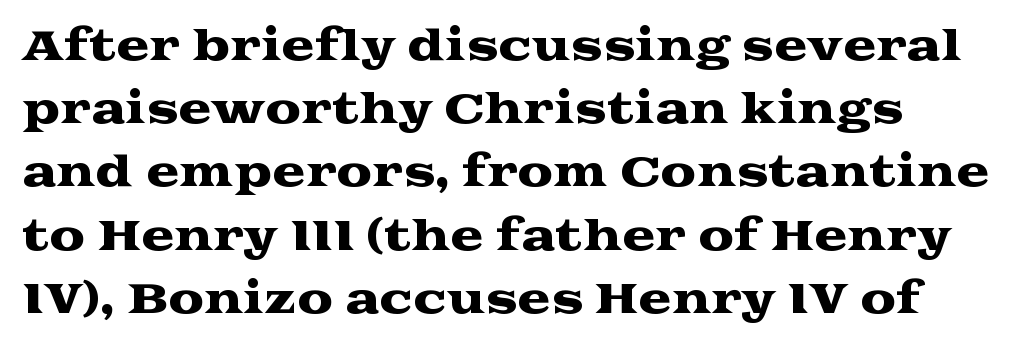
{"serif": "yes", "italic": "no", "width": "wide", "stroke_contrast": "medium", "x_height": "medium", "monospaced": "no", "underline": "no", "align": "left", "line_spacing": "normal", "line_spacing_ratio": 1.58, "letter_spacing": "normal", "letter_spacing_em": 0.0, "glyph_px": 40}
